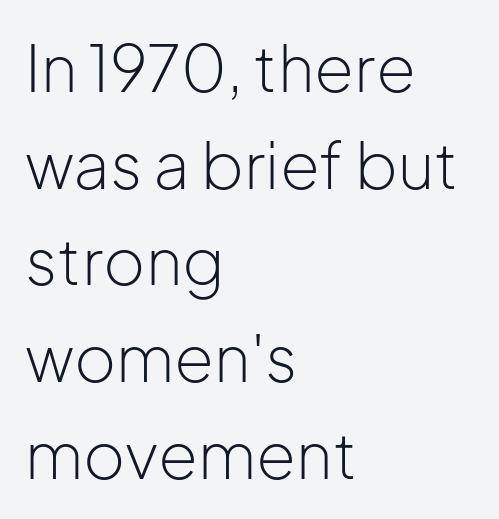
{"serif": "no", "italic": "no", "bold": "no", "weight": "light", "width": "normal", "stroke_contrast": "low", "x_height": "medium", "monospaced": "no", "underline": "no", "align": "left", "line_spacing": "normal", "line_spacing_ratio": 1.51, "letter_spacing": "normal", "letter_spacing_em": 0.0, "glyph_px": 64}
